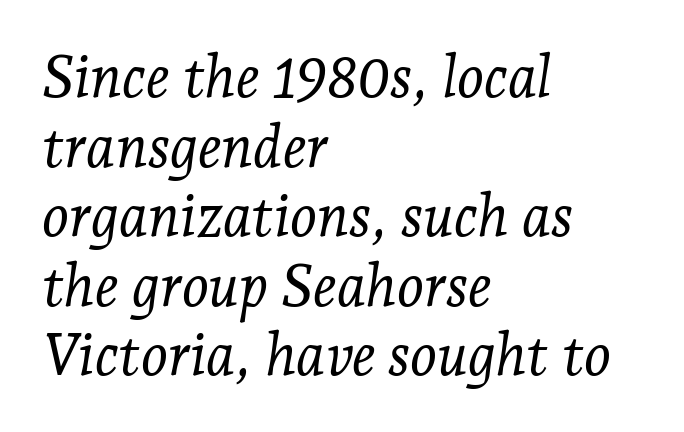
Q: Is the text bold? A: No.
Q: Is the text italic (slanted)? A: Yes, it leans right by about 7 degrees.
Q: Is the typeface a serif or a sans-serif typeface? A: Serif.
Q: Is the text underlined? A: No.
Q: How is the paragraph aligned? A: Left-aligned.
Q: Is the spacing between letters normal or unusually wide? A: Normal.
Q: Width (condensed, normal, or wide)? A: Normal.
Q: Stroke contrast? A: Low.
Q: x-height? A: Medium.
Q: Monospaced? A: No.
